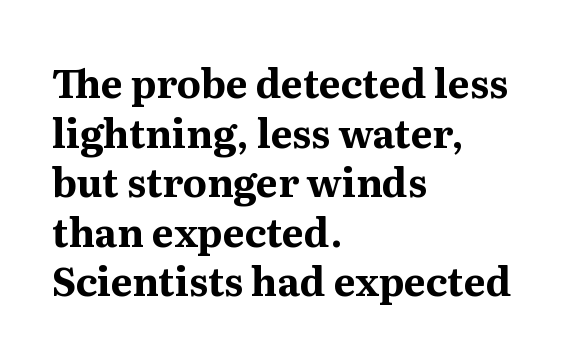
The image shows 39 px bold serif type, upright; set left-aligned, normal line spacing (1.27x), normal letter spacing, not underlined; medium stroke contrast and a medium x-height.
